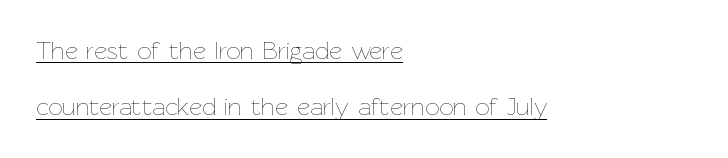
Q: Is the text bold? A: No.
Q: Is the text italic (slanted)? A: No, it is upright.
Q: Is the text underlined? A: Yes.
Q: How is the paragraph aligned? A: Left-aligned.
Q: Is the spacing between letters normal or unusually wide? A: Normal.
Q: Is the spacing between lines tight, normal or loose? A: Loose.
